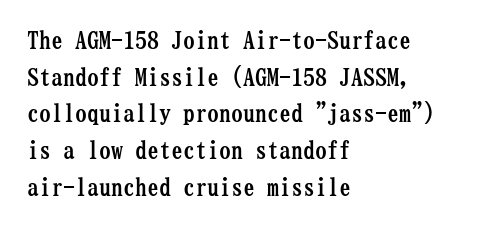
The image shows 24 px bold type, upright; set left-aligned, normal line spacing (1.53x), normal letter spacing, not underlined.
